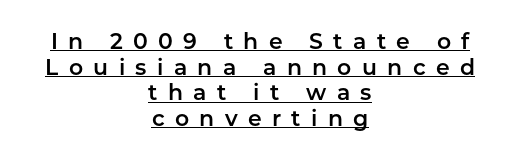
{"italic": "no", "underline": "yes", "align": "center", "line_spacing_ratio": 1.17, "letter_spacing": "wide", "letter_spacing_em": 0.47, "glyph_px": 22}
